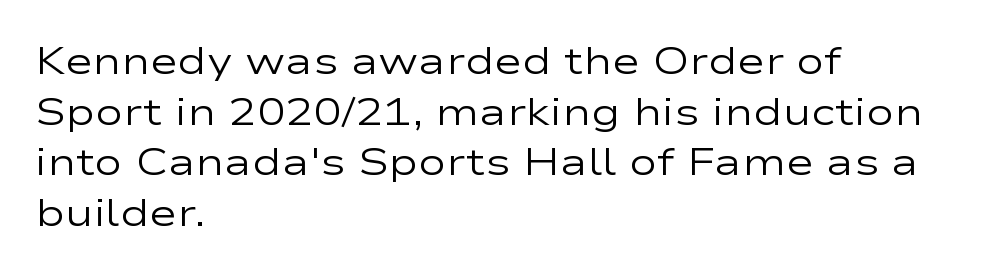
The font family rendered here belongs to the sans-serif group. This is not heavy type; no bold has been used. No italicization has been applied; the sample stays upright. Character widths vary here, with narrow letters taking less room than wide ones. Plain, unruled lines of type. Leading matches the norm, producing a regular column.
